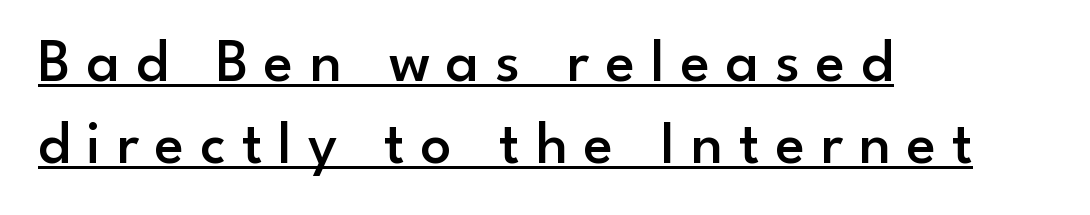
Q: Is the text bold? A: Semi-bold.
Q: Is the text italic (slanted)? A: No, it is upright.
Q: Is the typeface a serif or a sans-serif typeface? A: Sans-serif.
Q: Is the text underlined? A: Yes.
Q: How is the paragraph aligned? A: Left-aligned.
Q: Is the spacing between letters normal or unusually wide? A: Unusually wide.
Q: Is the spacing between lines tight, normal or loose? A: Normal.
Q: Width (condensed, normal, or wide)? A: Normal.
Q: Stroke contrast? A: Low.
Q: x-height? A: Small.
Q: Monospaced? A: No.
